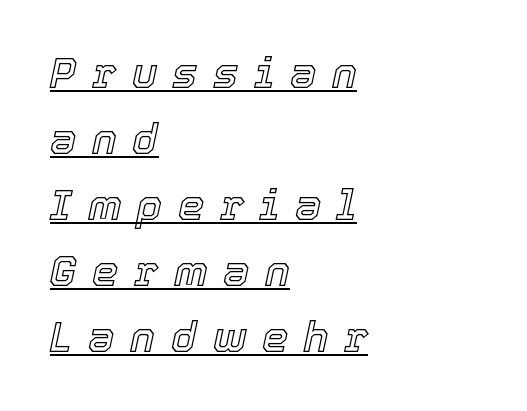
Q: Is the text italic (slanted)? A: Yes, it leans right by about 12 degrees.
Q: Is the text underlined? A: Yes.
Q: How is the paragraph aligned? A: Left-aligned.
Q: Is the spacing between letters normal or unusually wide? A: Unusually wide.
Q: Is the spacing between lines tight, normal or loose? A: Normal.
Q: Width (condensed, normal, or wide)? A: Normal.
Q: x-height? A: Medium.
Q: Monospaced? A: No.
